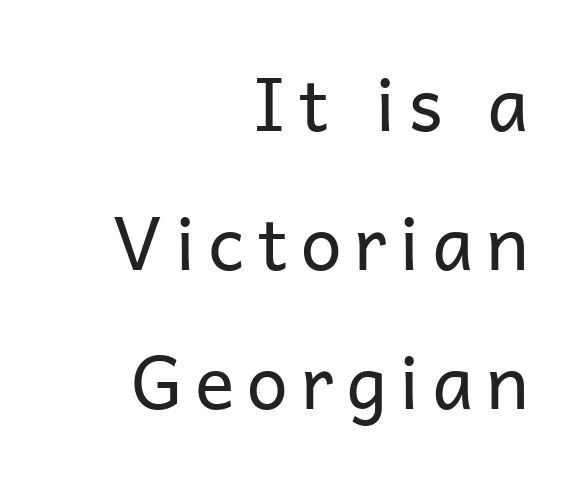
Q: Is the text bold? A: No.
Q: Is the text italic (slanted)? A: No, it is upright.
Q: Is the typeface a serif or a sans-serif typeface? A: Sans-serif.
Q: Is the text underlined? A: No.
Q: How is the paragraph aligned? A: Right-aligned.
Q: Width (condensed, normal, or wide)? A: Normal.
Q: Stroke contrast? A: Low.
Q: x-height? A: Medium.
Q: Monospaced? A: No.
